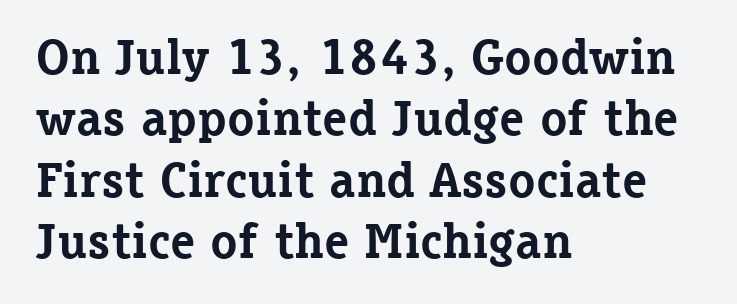
The image shows 50 px bold serif type, upright; set left-aligned, line spacing 1.23x, normal letter spacing, not underlined; low stroke contrast and a medium x-height.
